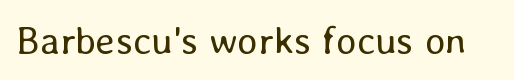
Q: Is the text bold? A: No.
Q: Is the text italic (slanted)? A: No, it is upright.
Q: Is the text underlined? A: No.
Q: Is the spacing between letters normal or unusually wide? A: Normal.
Q: Width (condensed, normal, or wide)? A: Normal.
Q: Stroke contrast? A: Low.
Q: x-height? A: Medium.
Q: Monospaced? A: No.
